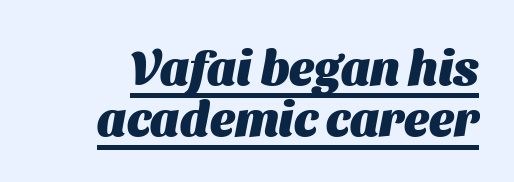
Q: Is the text bold? A: Yes.
Q: Is the typeface a serif or a sans-serif typeface? A: Sans-serif.
Q: Is the text underlined? A: Yes.
Q: Is the spacing between letters normal or unusually wide? A: Normal.
Q: Is the spacing between lines tight, normal or loose? A: Tight.
Q: Width (condensed, normal, or wide)? A: Normal.
Q: Stroke contrast? A: Medium.
Q: x-height? A: Medium.
Q: Monospaced? A: No.
